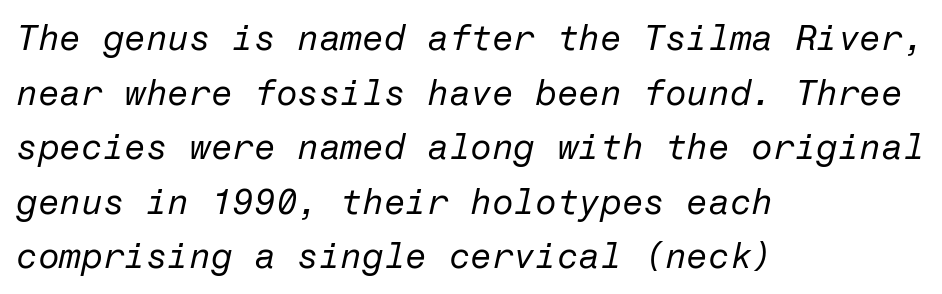
How would I describe the line gaps? Plain and ordinary. The compositor pushed each line to the left boundary. Characters follow at the spacing the type designer built in. These lines were composed using italics. Quick note: underline off. Nothing heavy about these letters — not bold at all.
